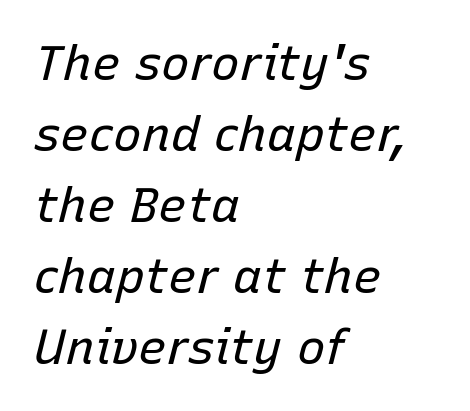
Q: Is the text bold? A: No.
Q: Is the text italic (slanted)? A: Yes, it leans right by about 15 degrees.
Q: Is the text underlined? A: No.
Q: How is the paragraph aligned? A: Left-aligned.
Q: Is the spacing between letters normal or unusually wide? A: Normal.
Q: Is the spacing between lines tight, normal or loose? A: Normal.
Q: Width (condensed, normal, or wide)? A: Normal.
Q: Stroke contrast? A: Low.
Q: x-height? A: Medium.
Q: Monospaced? A: No.
